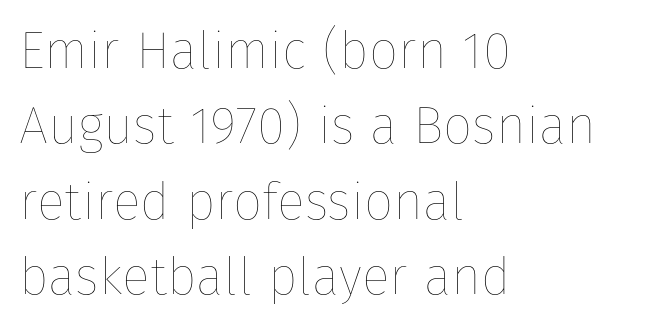
The image shows 52 px thin type, upright; set left-aligned, normal line spacing (1.45x), normal letter spacing, not underlined; low stroke contrast and a medium x-height.
